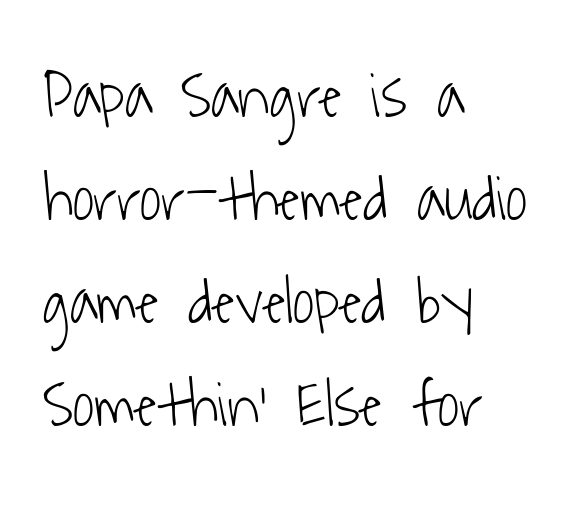
Q: Is the text bold? A: No.
Q: Is the typeface a serif or a sans-serif typeface? A: Sans-serif.
Q: Is the text underlined? A: No.
Q: How is the paragraph aligned? A: Left-aligned.
Q: Is the spacing between letters normal or unusually wide? A: Normal.
Q: Is the spacing between lines tight, normal or loose? A: Normal.
Q: Width (condensed, normal, or wide)? A: Condensed.
Q: Stroke contrast? A: Low.
Q: x-height? A: Medium.
Q: Monospaced? A: No.
